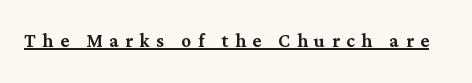
Q: Is the text italic (slanted)? A: No, it is upright.
Q: Is the text underlined? A: Yes.
Q: Is the spacing between letters normal or unusually wide? A: Unusually wide.
